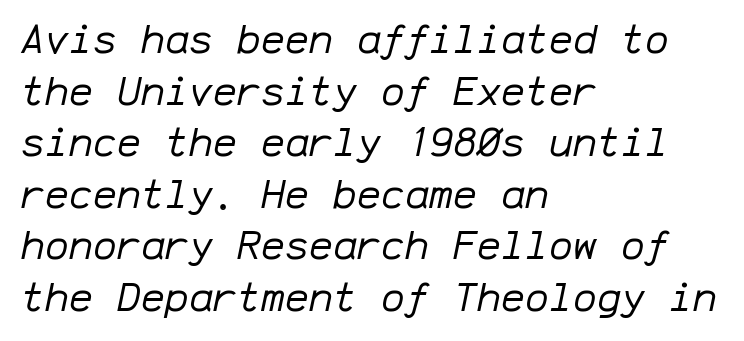
The image shows 40 px regular-weight type, italic (leaning right), monospaced; set left-aligned, normal line spacing (1.29x), normal letter spacing, not underlined; low stroke contrast and a medium x-height.
